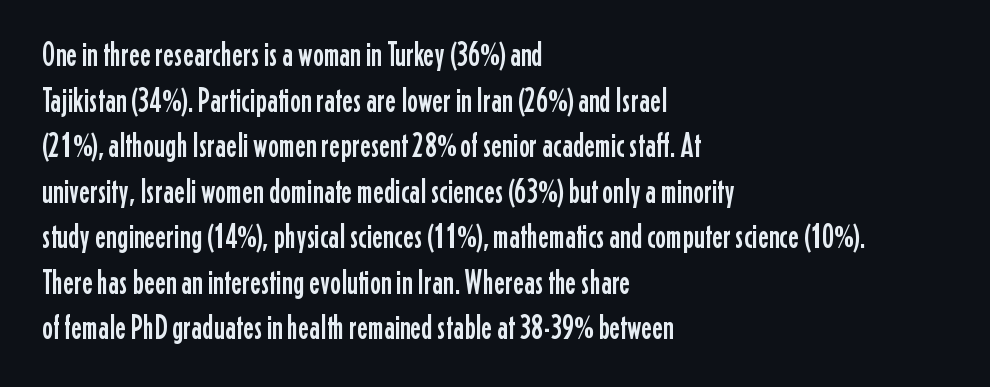
{"serif": "no", "italic": "no", "width": "condensed", "stroke_contrast": "low", "x_height": "medium", "monospaced": "no", "underline": "no", "align": "left", "line_spacing": "normal", "line_spacing_ratio": 1.38, "letter_spacing": "normal", "letter_spacing_em": 0.0, "glyph_px": 33}
